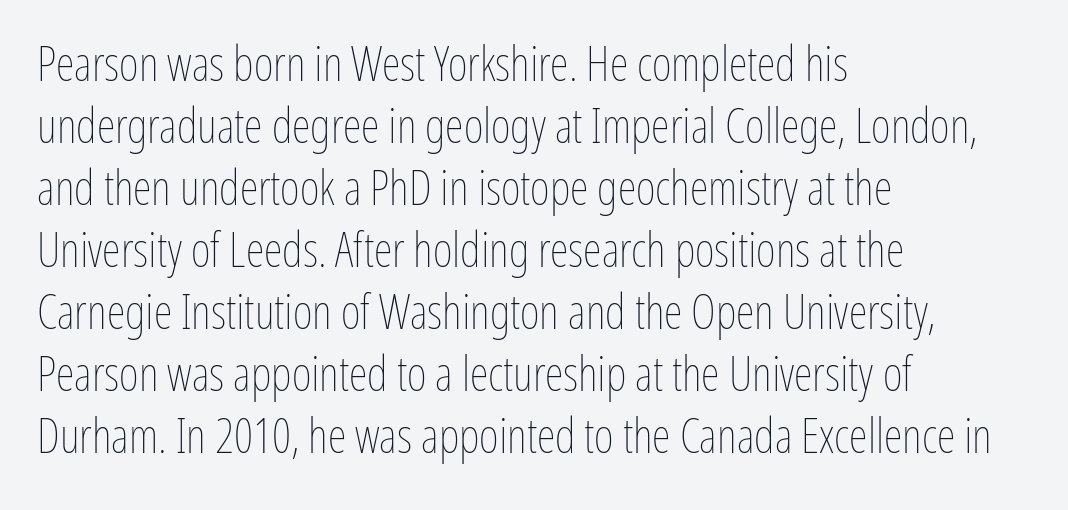
Students, observe: this is what conventionally led text looks like. The space beneath each line is pristine and unruled. Here the designer chose a conventional face with non-uniform glyph widths. Is the stroke heavy? The answer is a plain regular-or-lighter.
